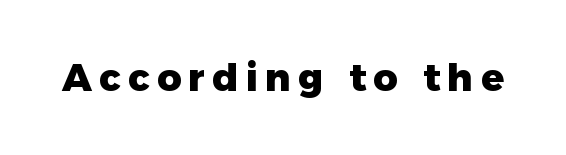
{"serif": "no", "italic": "no", "bold": "yes", "weight": "heavy", "width": "normal", "stroke_contrast": "low", "x_height": "medium", "monospaced": "no", "underline": "no", "glyph_px": 38}
